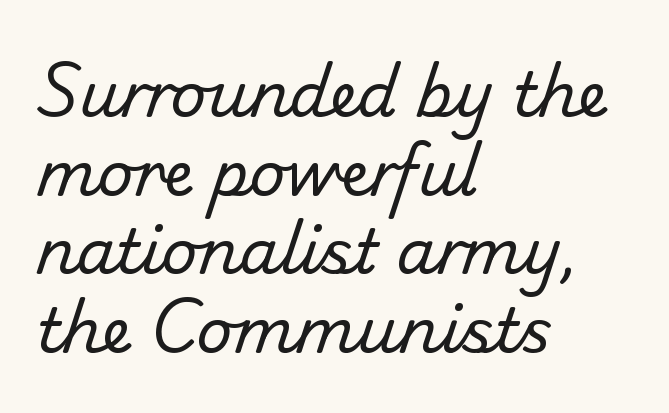
{"serif": "no", "bold": "no", "weight": "regular", "width": "normal", "stroke_contrast": "low", "x_height": "small", "monospaced": "no", "underline": "no", "align": "left", "line_spacing": "normal", "line_spacing_ratio": 1.27, "letter_spacing": "normal", "letter_spacing_em": 0.0, "glyph_px": 62}
